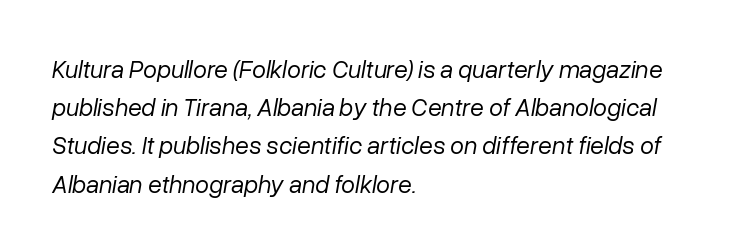
The image shows 25 px text type, italic (leaning right); set left-aligned, normal line spacing (1.53x), normal letter spacing, not underlined.
